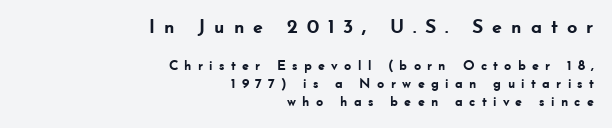
The image shows 20 px bold type, upright; set right-aligned, normal line spacing (1.27x), unusually wide letter spacing (+0.43 em), not underlined; the first (top) block is 1.43x larger.
